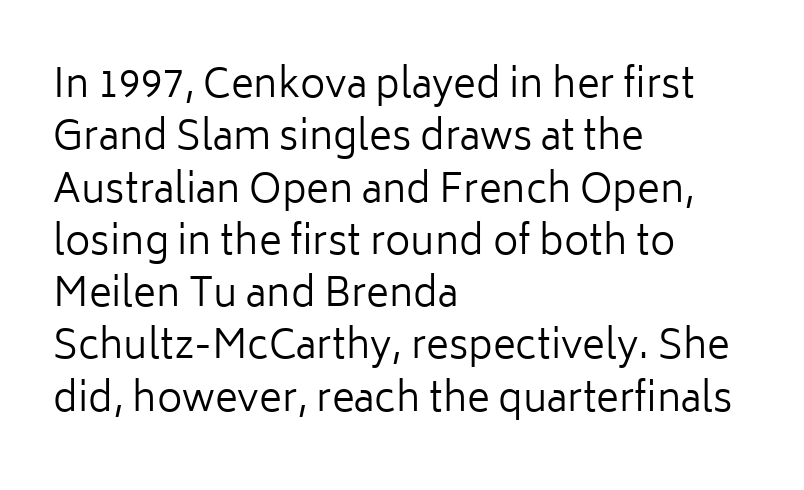
The image shows 39 px regular-weight sans-serif type, upright; set left-aligned, normal line spacing (1.34x), normal letter spacing, not underlined; low stroke contrast and a medium x-height.
